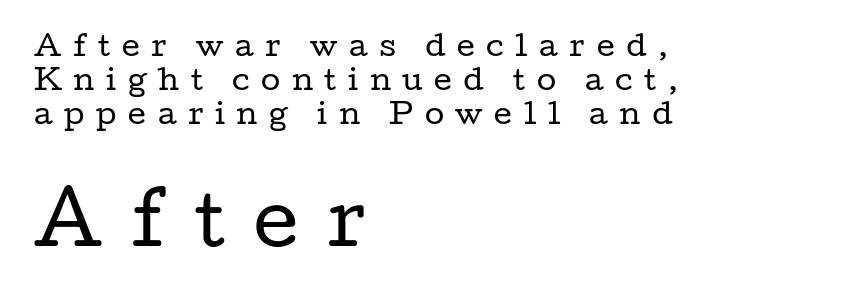
Q: Is the text bold? A: No.
Q: Is the text italic (slanted)? A: No, it is upright.
Q: Is the typeface a serif or a sans-serif typeface? A: Serif.
Q: Is the text underlined? A: No.
Q: How is the paragraph aligned? A: Left-aligned.
Q: Is the spacing between letters normal or unusually wide? A: Unusually wide.
Q: Which block of text is set in a larger size, the first (top) or the second (bottom)? A: The second (bottom) one.
Q: Width (condensed, normal, or wide)? A: Wide.
Q: Stroke contrast? A: Low.
Q: x-height? A: Medium.
Q: Monospaced? A: No.
